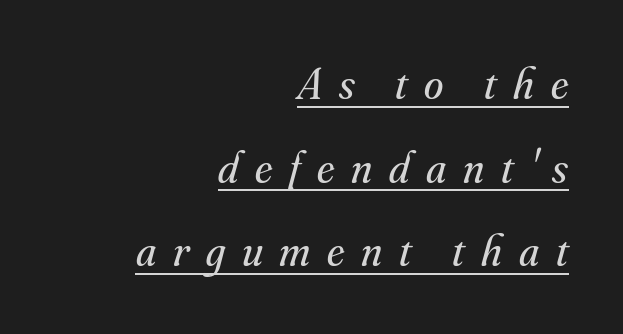
Layout note: lines flush right. The cut favours lightness, reaching ordinary text weight at its darkest. Look at the bottom of the vertical strokes: they flare into serifs here. Yep, that's italic — everything's leaning. These lines stand farther apart than default settings would place them. Think of a printed novel: that variable character pitch is what you see here.
